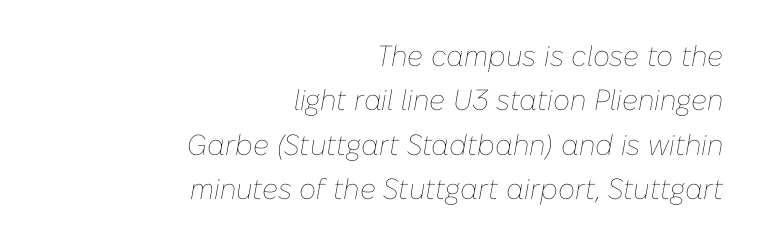
Q: Is the text bold? A: No.
Q: Is the text italic (slanted)? A: Yes, it leans right by about 10 degrees.
Q: Is the text underlined? A: No.
Q: How is the paragraph aligned? A: Right-aligned.
Q: Is the spacing between letters normal or unusually wide? A: Normal.
Q: Is the spacing between lines tight, normal or loose? A: Normal.
Q: Width (condensed, normal, or wide)? A: Normal.
Q: Stroke contrast? A: Low.
Q: x-height? A: Medium.
Q: Monospaced? A: No.
